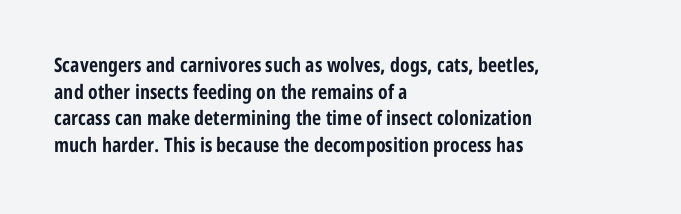
Q: Is the text bold? A: Yes.
Q: Is the text italic (slanted)? A: No, it is upright.
Q: Is the text underlined? A: No.
Q: How is the paragraph aligned? A: Left-aligned.
Q: Is the spacing between letters normal or unusually wide? A: Normal.
Q: Is the spacing between lines tight, normal or loose? A: Normal.
